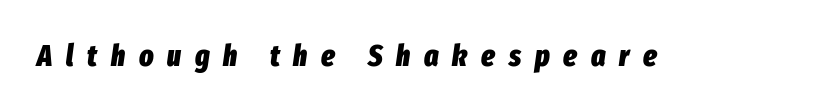
The image shows 30 px heavy, condensed type, italic (leaning right); set unusually wide letter spacing (+0.46 em), not underlined; low stroke contrast and a medium x-height.
